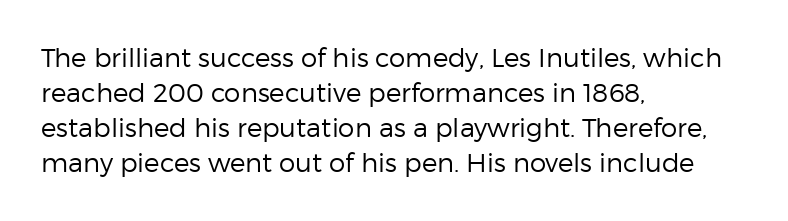
{"italic": "no", "bold": "no", "underline": "no", "align": "left", "line_spacing": "normal", "line_spacing_ratio": 1.35, "letter_spacing": "normal", "letter_spacing_em": 0.0, "glyph_px": 26}
